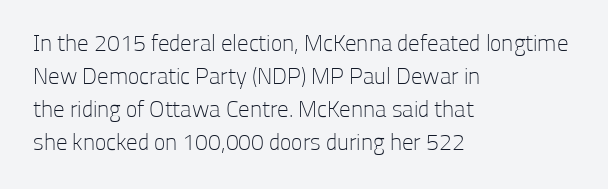
{"italic": "no", "bold": "no", "underline": "no", "align": "left", "line_spacing": "normal", "line_spacing_ratio": 1.43, "letter_spacing": "normal", "letter_spacing_em": 0.0, "glyph_px": 23}
